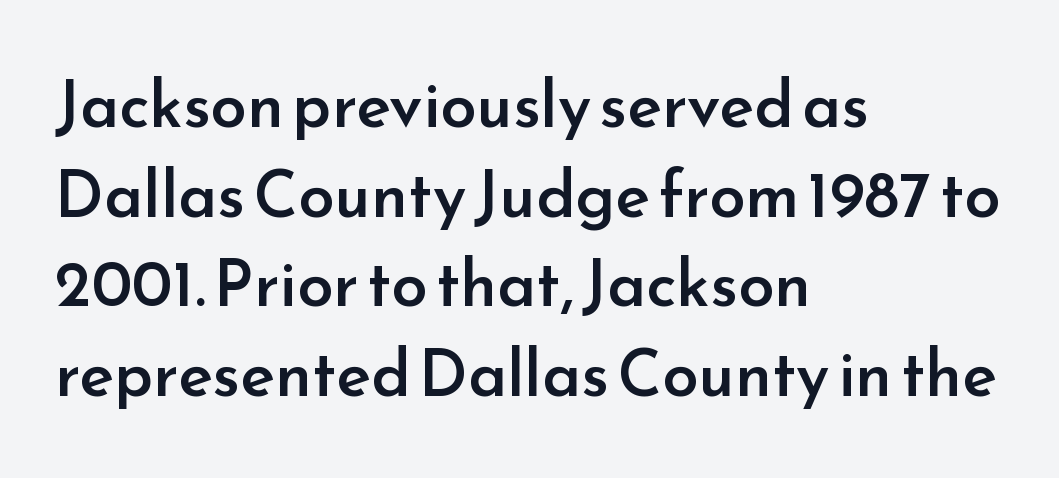
The image shows 65 px semibold sans-serif type, upright; set left-aligned, normal line spacing (1.38x), normal letter spacing, not underlined; low stroke contrast and a small x-height.
